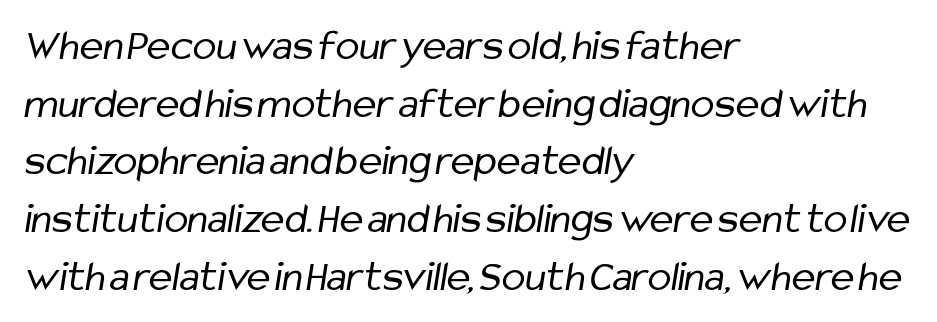
The face used here is rendered with its standard letterfit. Compared with typical paragraphs, the rows here are spaced about the same. Each line starts at the same left margin while the right side varies. Unlike a traditional serif, this face leaves its strokes unadorned. The face used here is proportionally spaced, like ordinary book or web type. This reads as an unemphasized weight, regular at the heaviest.
